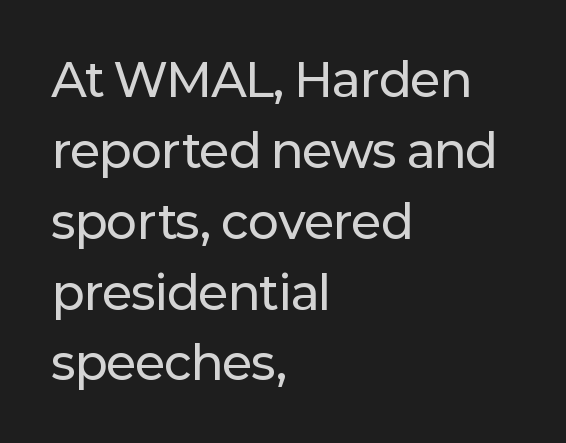
Does the lettering tilt? It doesn't — this is upright. Reading down the column, the eye jumps a familiar distance to each next line. Underlining? Definitely not there. This rendering leaves character spacing at its baseline value. Each letter keeps its own natural width here, so spacing adapts to shape. Visually the block forms a straight wall on the left and a jagged coastline on the right.
